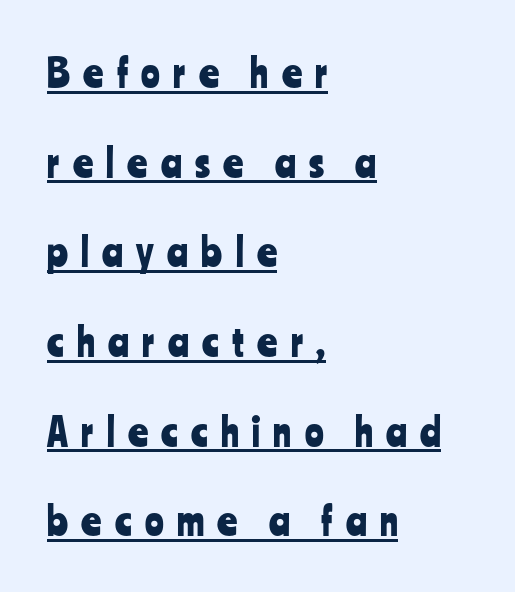
Is this a fixed-width face? No — the glyphs have proportional, varying widths. Notice the wide empty band between every row — that's loose leading. Tall strokes in this sample are plumb rather than angled. The face used here is a sans, in the tradition of grotesques and geometrics. A student would call this left alignment; a typographer would say flush left, rag right.
